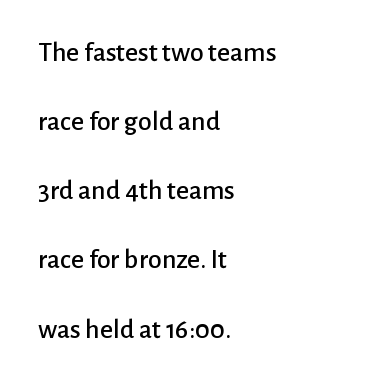
The image shows 28 px sans-serif type, upright; set left-aligned, loose line spacing (2.47x), normal letter spacing, not underlined; low stroke contrast and a medium x-height.
